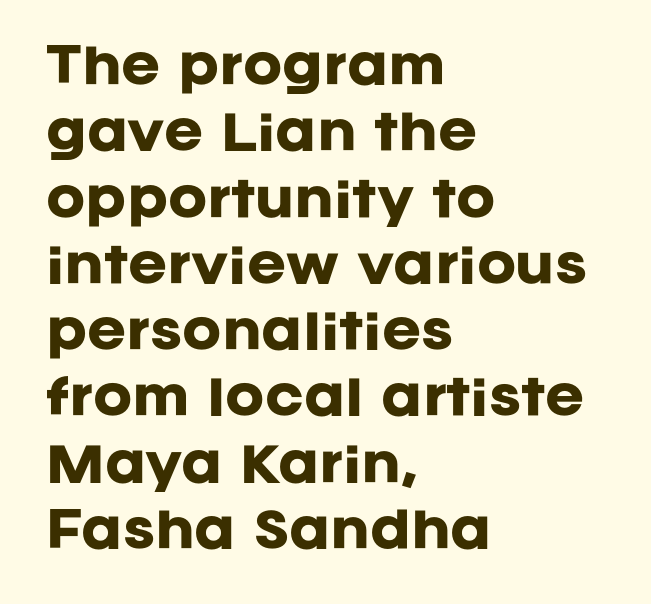
Q: Is the text bold? A: Yes.
Q: Is the text italic (slanted)? A: No, it is upright.
Q: Is the typeface a serif or a sans-serif typeface? A: Sans-serif.
Q: Is the text underlined? A: No.
Q: How is the paragraph aligned? A: Left-aligned.
Q: Is the spacing between letters normal or unusually wide? A: Normal.
Q: Is the spacing between lines tight, normal or loose? A: Normal.
Q: Width (condensed, normal, or wide)? A: Normal.
Q: Stroke contrast? A: Low.
Q: x-height? A: Large.
Q: Monospaced? A: No.
